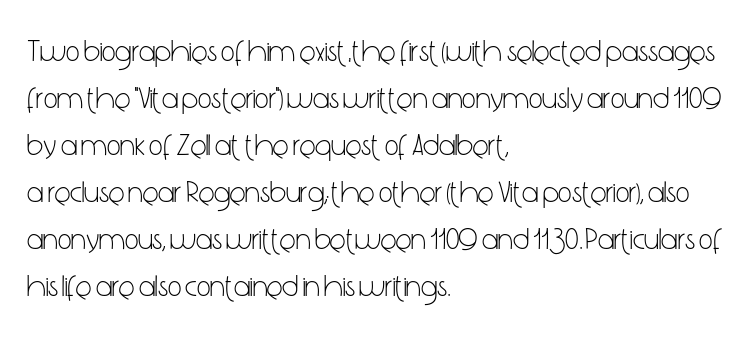
Q: Is the text bold? A: No.
Q: Is the text italic (slanted)? A: No, it is upright.
Q: Is the typeface a serif or a sans-serif typeface? A: Sans-serif.
Q: Is the text underlined? A: No.
Q: How is the paragraph aligned? A: Left-aligned.
Q: Is the spacing between letters normal or unusually wide? A: Normal.
Q: Is the spacing between lines tight, normal or loose? A: Normal.
Q: Width (condensed, normal, or wide)? A: Condensed.
Q: Stroke contrast? A: Low.
Q: x-height? A: Medium.
Q: Monospaced? A: No.
